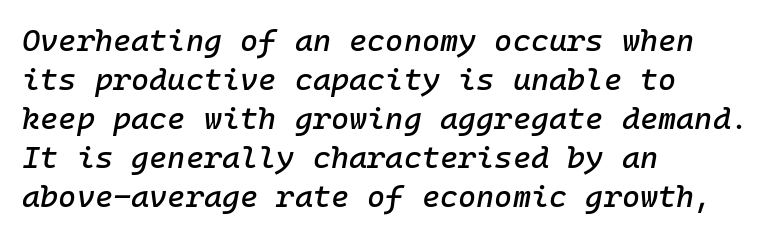
Teacher's note: observe the even left margin — that is flush-left alignment. Inter-character spacing is left at the font's built-in metrics. Clear beneath every line of the passage. Vertically, the passage feels balanced, rows spaced as you'd expect.
